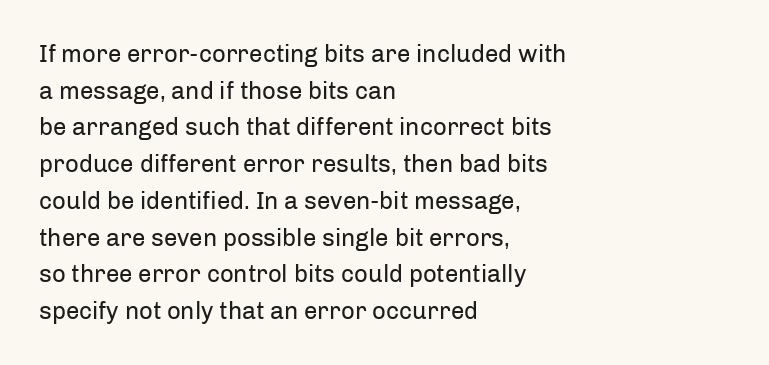
Q: Is the text bold? A: No.
Q: Is the text italic (slanted)? A: No, it is upright.
Q: Is the text underlined? A: No.
Q: How is the paragraph aligned? A: Left-aligned.
Q: Is the spacing between letters normal or unusually wide? A: Normal.
Q: Is the spacing between lines tight, normal or loose? A: Normal.
